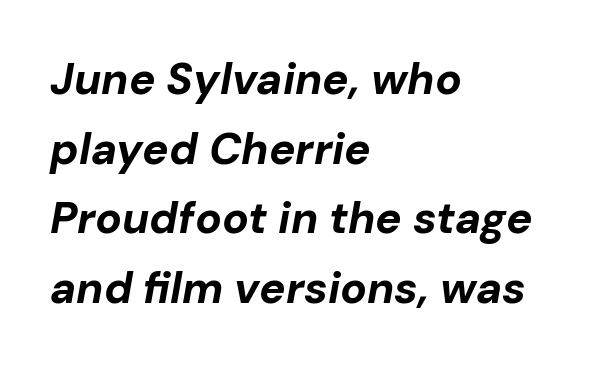
Q: Is the text bold? A: Yes.
Q: Is the text italic (slanted)? A: Yes, it leans right by about 10 degrees.
Q: Is the text underlined? A: No.
Q: How is the paragraph aligned? A: Left-aligned.
Q: Is the spacing between letters normal or unusually wide? A: Normal.
Q: Is the spacing between lines tight, normal or loose? A: Normal.
Q: Width (condensed, normal, or wide)? A: Normal.
Q: Stroke contrast? A: Low.
Q: x-height? A: Medium.
Q: Monospaced? A: No.
